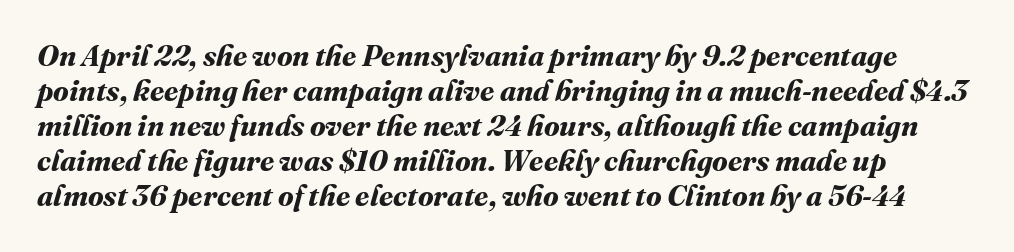
Note the varied advance widths — an 'i' is clearly narrower than an 'm'. Has an underline been added? It has not. Each word holds together tightly as a unit, with standard inter-letter gaps. Look at the stroke-to-counter ratio: heavy, a bold.
